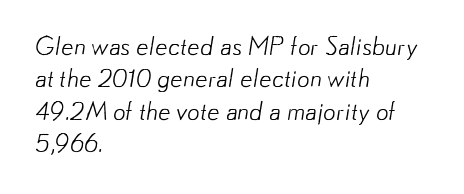
The image shows 25 px text type; set left-aligned, normal line spacing (1.3x), normal letter spacing, not underlined.
